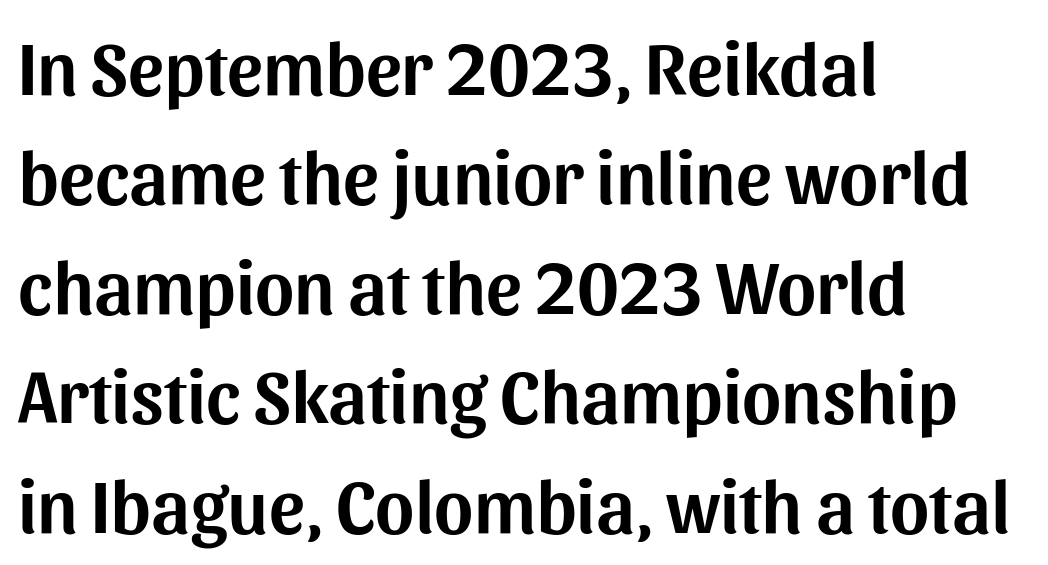
Q: Is the text italic (slanted)? A: No, it is upright.
Q: Is the typeface a serif or a sans-serif typeface? A: Sans-serif.
Q: Is the text underlined? A: No.
Q: How is the paragraph aligned? A: Left-aligned.
Q: Is the spacing between letters normal or unusually wide? A: Normal.
Q: Is the spacing between lines tight, normal or loose? A: Normal.
Q: Width (condensed, normal, or wide)? A: Normal.
Q: Stroke contrast? A: Medium.
Q: x-height? A: Medium.
Q: Monospaced? A: No.
